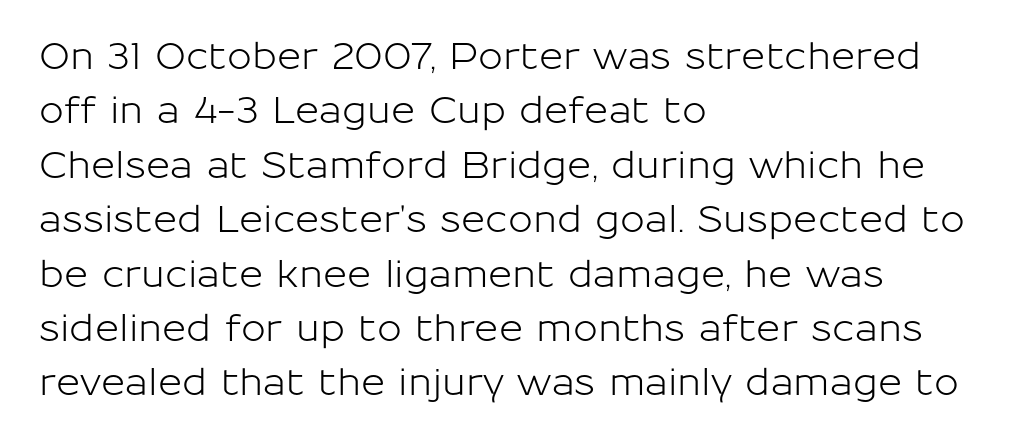
Q: Is the text italic (slanted)? A: No, it is upright.
Q: Is the typeface a serif or a sans-serif typeface? A: Sans-serif.
Q: Is the text underlined? A: No.
Q: How is the paragraph aligned? A: Left-aligned.
Q: Is the spacing between letters normal or unusually wide? A: Normal.
Q: Is the spacing between lines tight, normal or loose? A: Normal.
Q: Width (condensed, normal, or wide)? A: Normal.
Q: Stroke contrast? A: Low.
Q: x-height? A: Medium.
Q: Monospaced? A: No.
